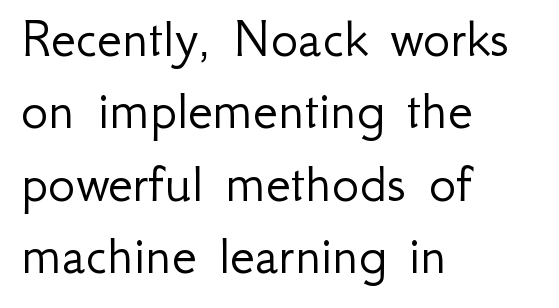
Q: Is the text bold? A: No.
Q: Is the text italic (slanted)? A: No, it is upright.
Q: Is the typeface a serif or a sans-serif typeface? A: Sans-serif.
Q: Is the text underlined? A: No.
Q: How is the paragraph aligned? A: Left-aligned.
Q: Is the spacing between letters normal or unusually wide? A: Normal.
Q: Is the spacing between lines tight, normal or loose? A: Normal.
Q: Width (condensed, normal, or wide)? A: Normal.
Q: Stroke contrast? A: Low.
Q: x-height? A: Small.
Q: Monospaced? A: No.
